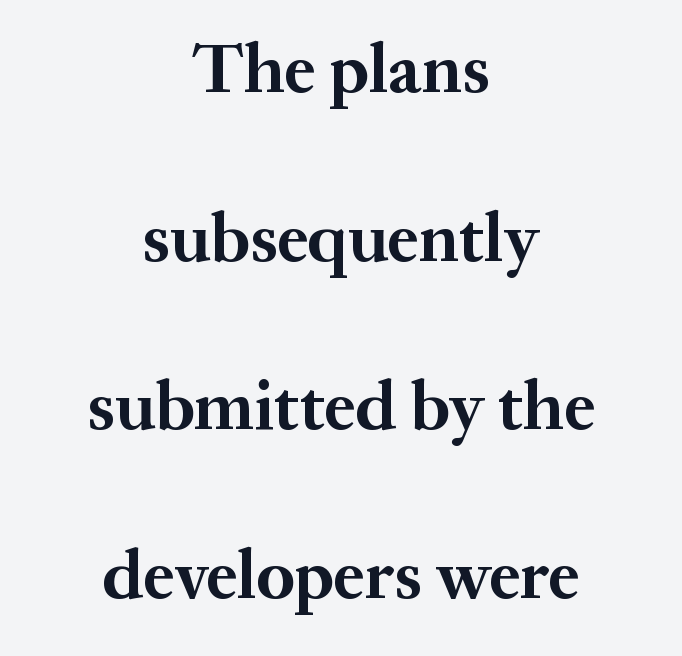
Compared with typical body copy, the letter spacing here is the same. Rule under the text: the space is simply empty. Ascenders rise straight up at ninety degrees. Notice the wide empty band between every row — that's loose leading. The passage is arranged like a title page — every line centered.
